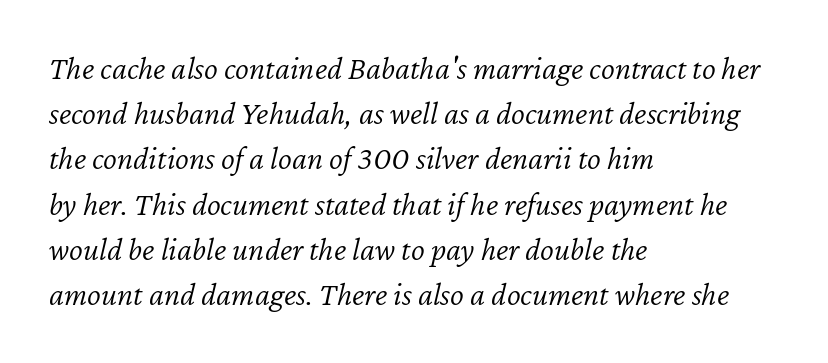
The image shows 33 px light type, italic (leaning right); set left-aligned, normal line spacing (1.37x), normal letter spacing, not underlined; low stroke contrast and a medium x-height.
